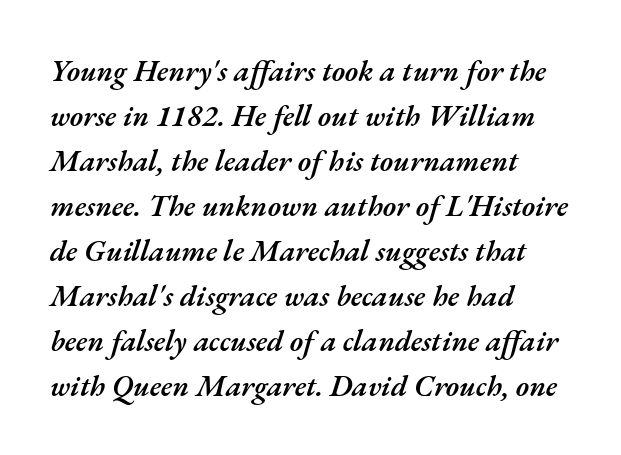
The rendering anchors every line to the left-hand side. Vertically, the passage feels balanced, rows spaced as you'd expect. Type without underlining. Default kerning and tracking; the words read as compact shapes. The font's italic variant was chosen for this text.
